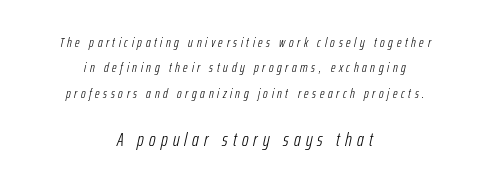
Q: Is the text bold? A: No.
Q: Is the text italic (slanted)? A: Yes, it leans right by about 12 degrees.
Q: Is the text underlined? A: No.
Q: How is the paragraph aligned? A: Centered.
Q: Is the spacing between letters normal or unusually wide? A: Unusually wide.
Q: Which block of text is set in a larger size, the first (top) or the second (bottom)? A: The second (bottom) one.
